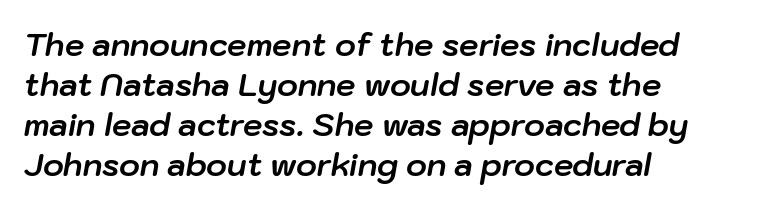
Q: Is the text bold? A: Yes.
Q: Is the text italic (slanted)? A: Yes, it leans right by about 10 degrees.
Q: Is the text underlined? A: No.
Q: How is the paragraph aligned? A: Left-aligned.
Q: Is the spacing between letters normal or unusually wide? A: Normal.
Q: Is the spacing between lines tight, normal or loose? A: Normal.
Q: Width (condensed, normal, or wide)? A: Normal.
Q: Stroke contrast? A: Low.
Q: x-height? A: Medium.
Q: Monospaced? A: No.
